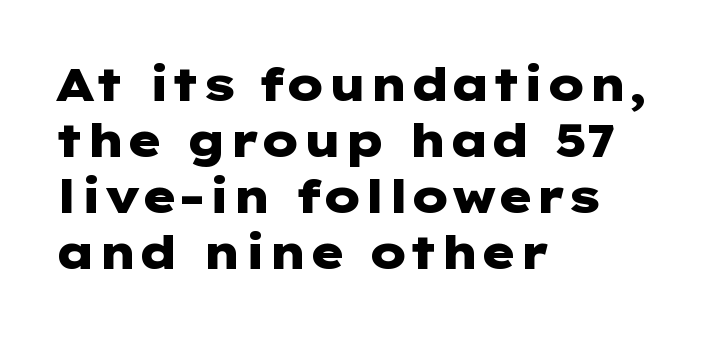
The image shows 46 px heavy, wide sans-serif type, upright; set left-aligned, line spacing 1.22x, normal letter spacing, not underlined; low stroke contrast and a medium x-height.
